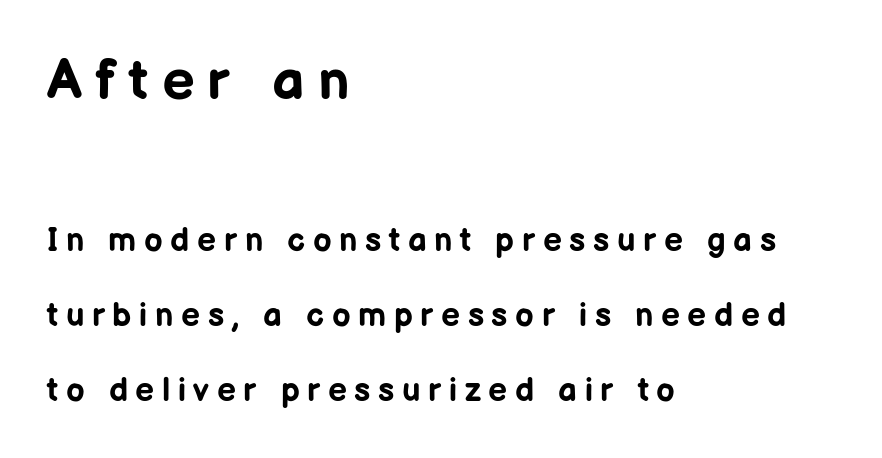
Here the glyphs are tracked loosely, breaking word shapes into spaced letters. Weight: bold. Check the space under the baseline: it is left empty. Character widths vary here, with narrow letters taking less room than wide ones. Summary of vertical rhythm: relaxed, with wide interline spacing.
